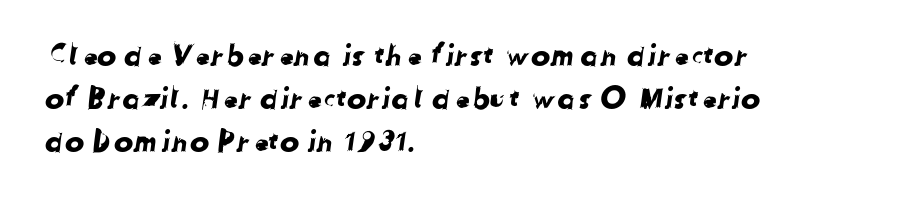
Q: Is the typeface a serif or a sans-serif typeface? A: Sans-serif.
Q: Is the text underlined? A: No.
Q: How is the paragraph aligned? A: Left-aligned.
Q: Is the spacing between letters normal or unusually wide? A: Normal.
Q: Is the spacing between lines tight, normal or loose? A: Normal.
Q: Width (condensed, normal, or wide)? A: Normal.
Q: Stroke contrast? A: Low.
Q: x-height? A: Medium.
Q: Monospaced? A: No.
